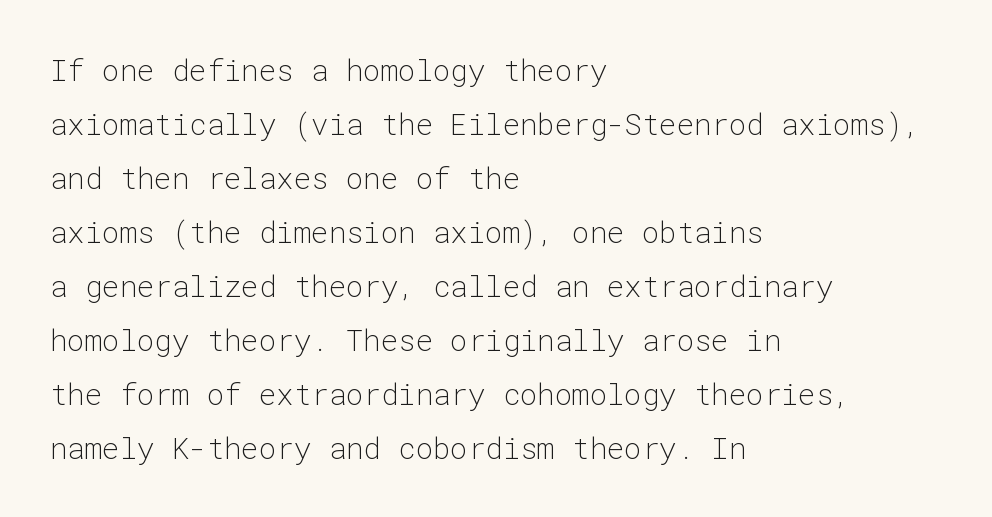
Q: Is the text bold? A: No.
Q: Is the text italic (slanted)? A: No, it is upright.
Q: Is the typeface a serif or a sans-serif typeface? A: Sans-serif.
Q: Is the text underlined? A: No.
Q: How is the paragraph aligned? A: Left-aligned.
Q: Is the spacing between letters normal or unusually wide? A: Normal.
Q: Width (condensed, normal, or wide)? A: Normal.
Q: Stroke contrast? A: Low.
Q: x-height? A: Medium.
Q: Monospaced? A: Yes.
